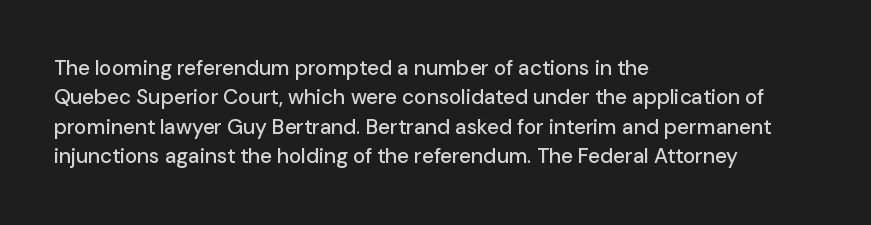
Q: Is the text italic (slanted)? A: No, it is upright.
Q: Is the text underlined? A: No.
Q: How is the paragraph aligned? A: Left-aligned.
Q: Is the spacing between letters normal or unusually wide? A: Normal.
Q: Is the spacing between lines tight, normal or loose? A: Normal.
